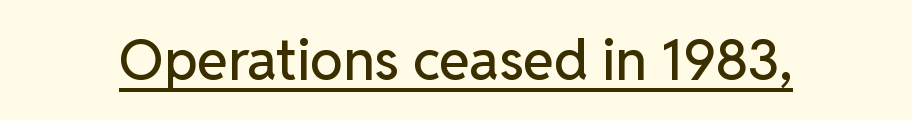
The image shows 56 px sans-serif type, upright; set normal letter spacing, underlined; low stroke contrast and a medium x-height.
